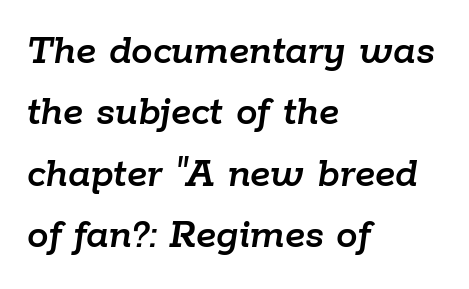
The image shows 43 px text type, italic (leaning right); set left-aligned, normal line spacing (1.43x), normal letter spacing, not underlined; low stroke contrast and a medium x-height.
